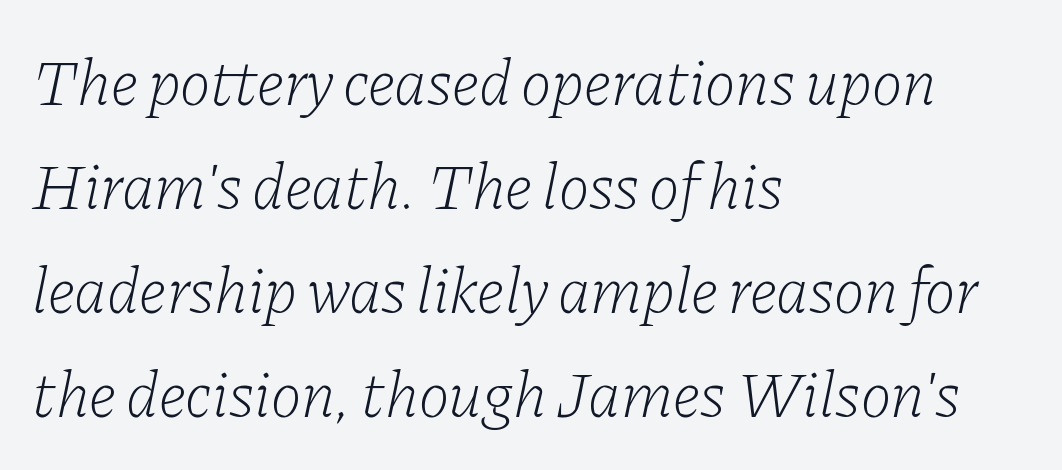
Q: Is the text bold? A: No.
Q: Is the text italic (slanted)? A: Yes, it leans right by about 11 degrees.
Q: Is the typeface a serif or a sans-serif typeface? A: Serif.
Q: Is the text underlined? A: No.
Q: How is the paragraph aligned? A: Left-aligned.
Q: Is the spacing between letters normal or unusually wide? A: Normal.
Q: Is the spacing between lines tight, normal or loose? A: Normal.
Q: Width (condensed, normal, or wide)? A: Normal.
Q: Stroke contrast? A: Low.
Q: x-height? A: Medium.
Q: Monospaced? A: No.
